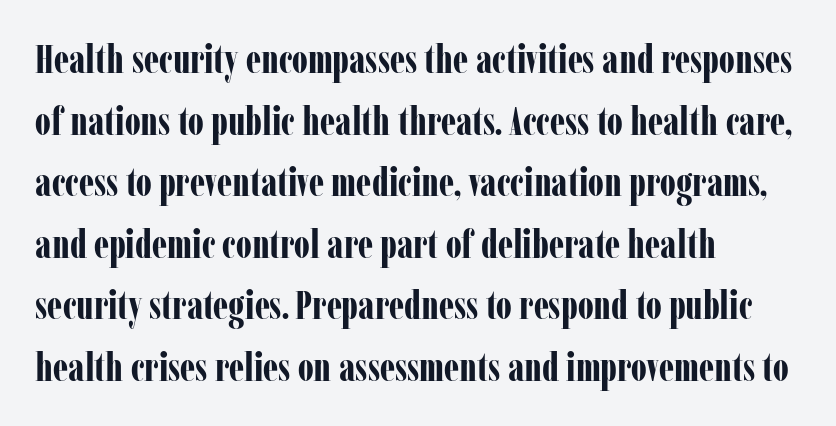
Q: Is the text bold? A: Yes.
Q: Is the text italic (slanted)? A: No, it is upright.
Q: Is the typeface a serif or a sans-serif typeface? A: Serif.
Q: Is the text underlined? A: No.
Q: How is the paragraph aligned? A: Left-aligned.
Q: Is the spacing between letters normal or unusually wide? A: Normal.
Q: Is the spacing between lines tight, normal or loose? A: Normal.
Q: Width (condensed, normal, or wide)? A: Condensed.
Q: Stroke contrast? A: Low.
Q: x-height? A: Medium.
Q: Monospaced? A: No.
